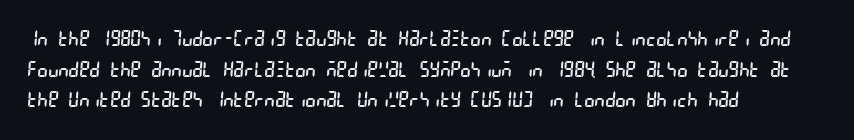
{"bold": "no", "underline": "no", "align": "left", "line_spacing": "normal", "line_spacing_ratio": 1.39, "letter_spacing": "normal", "letter_spacing_em": 0.0, "glyph_px": 22}
